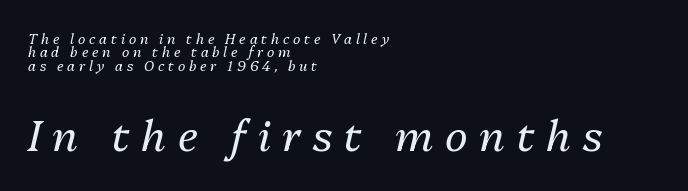
The emphasis by scale lands on block number two, below. The face used here is rendered with a markedly widened letterfit. There's an unmistakable incline to the writing here. Each letter keeps its own natural width here, so spacing adapts to shape.
